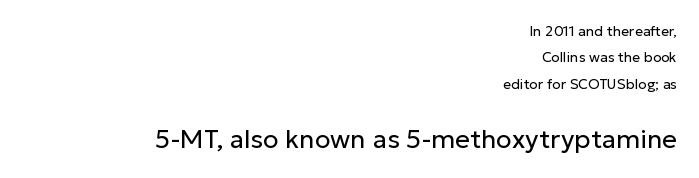
Q: Is the text bold? A: No.
Q: Is the text italic (slanted)? A: No, it is upright.
Q: Is the text underlined? A: No.
Q: How is the paragraph aligned? A: Right-aligned.
Q: Is the spacing between letters normal or unusually wide? A: Normal.
Q: Which block of text is set in a larger size, the first (top) or the second (bottom)? A: The second (bottom) one.
